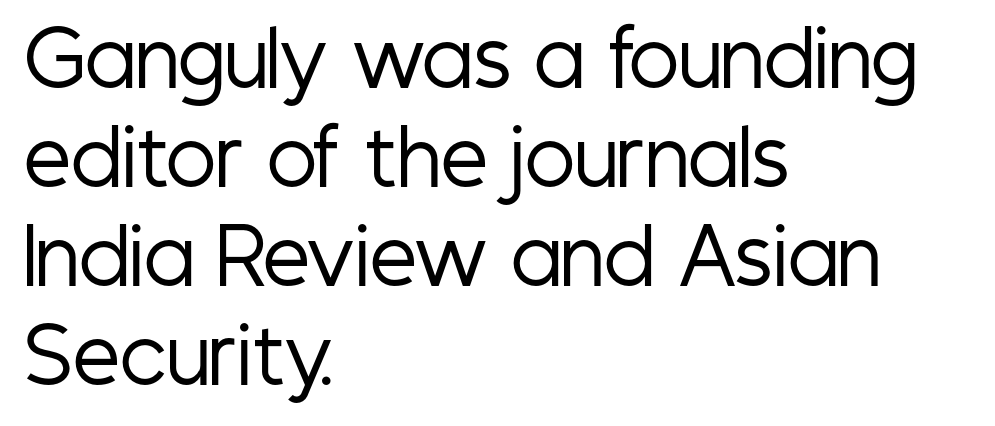
{"serif": "no", "italic": "no", "bold": "no", "weight": "regular", "width": "condensed", "stroke_contrast": "low", "x_height": "medium", "monospaced": "no", "underline": "no", "align": "left", "line_spacing": "normal", "line_spacing_ratio": 1.32, "letter_spacing": "normal", "letter_spacing_em": 0.0, "glyph_px": 75}
